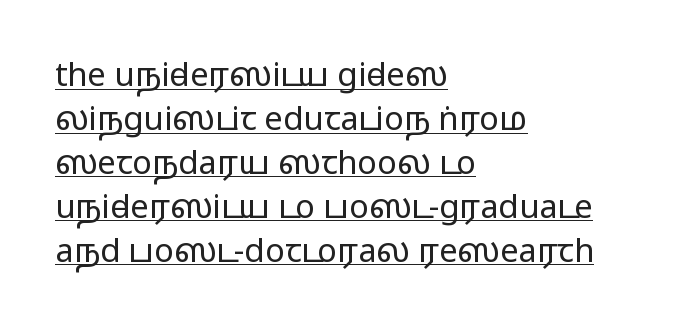
Q: Is the text italic (slanted)? A: No, it is upright.
Q: Is the typeface a serif or a sans-serif typeface? A: Sans-serif.
Q: Is the text underlined? A: Yes.
Q: How is the paragraph aligned? A: Left-aligned.
Q: Is the spacing between letters normal or unusually wide? A: Normal.
Q: Is the spacing between lines tight, normal or loose? A: Normal.
Q: Width (condensed, normal, or wide)? A: Wide.
Q: Stroke contrast? A: Medium.
Q: Monospaced? A: No.
